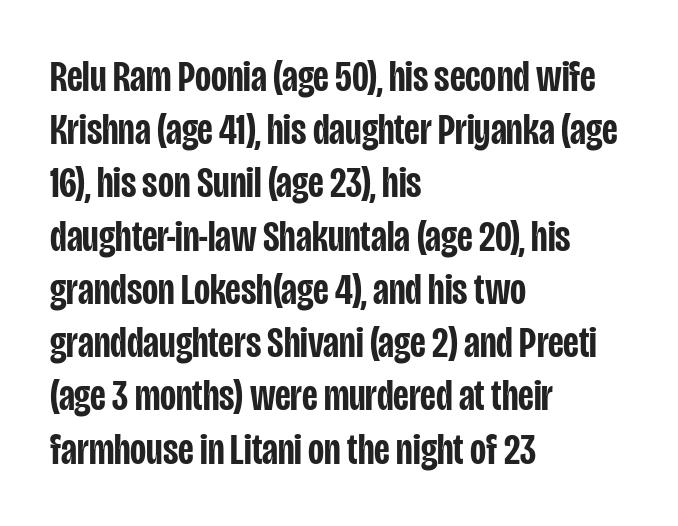
The area under the type is left untouched. This sample has the flowing, uneven cadence of proportional lettering. You can tell from the bare stems that sans-serif type was used. How heavy is the stroke? Medium-heavy — a semibold, shy of bold. No italicization has been applied; the sample stays upright.
